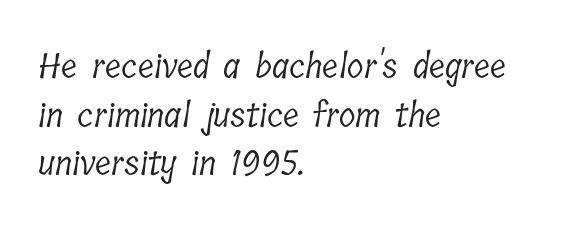
Words float on clear page, feet unadorned. What's the leading like? Ordinary, nothing unusual. Alignment: flush left. Is the letter spacing exaggerated? No — it looks like the ordinary default. The text was rendered using a seriffed face with decorative stroke endings. The rendering uses natural spacing where letterforms have individual widths.
